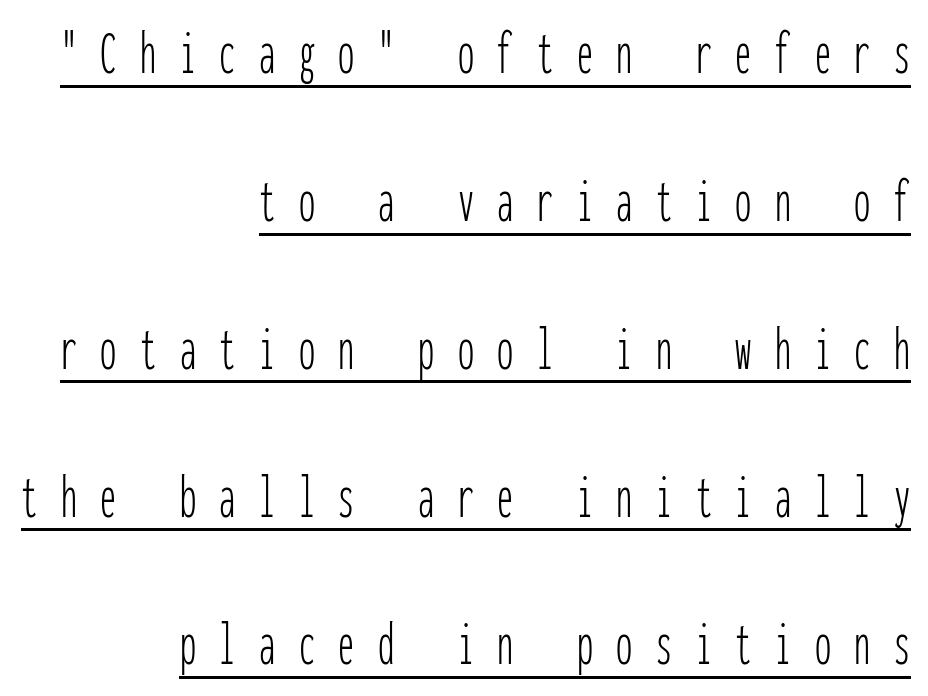
{"serif": "no", "italic": "no", "bold": "no", "weight": "thin", "width": "condensed", "stroke_contrast": "low", "x_height": "medium", "monospaced": "yes", "underline": "yes", "align": "right", "line_spacing": "loose", "line_spacing_ratio": 2.31, "letter_spacing": "wide", "letter_spacing_em": 0.37, "glyph_px": 64}
